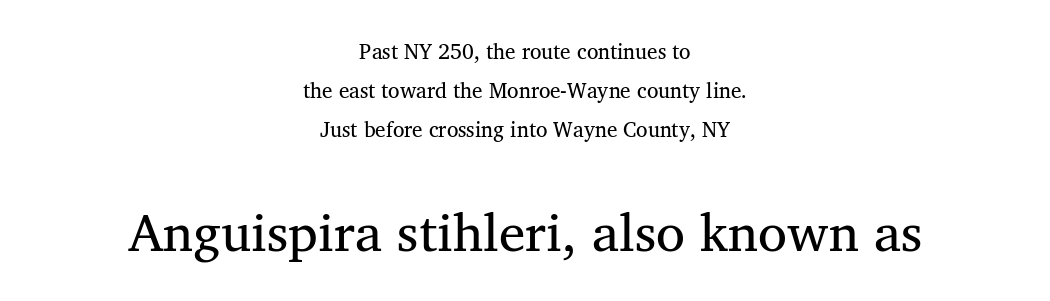
These lines are rendered in a variable-pitch font. The zone under the glyphs is completely vacant. The face used here is rendered with its standard letterfit. These lines stack symmetrically, like a column narrowing and widening about its center. Typesetter's note — lower block bumped up in size, upper block left smaller. The cut favours lightness, reaching ordinary text weight at its darkest.
